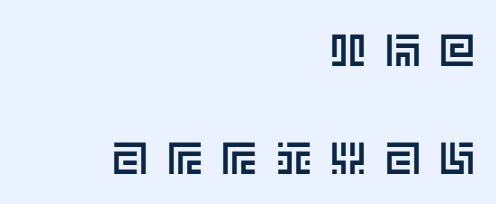
Each line ends at the same right margin while the left side varies. Type without underlining. Leading is clearly above the norm, producing a sparse column. This sample uses an upright cut, with every glyph sitting square on the baseline. These lines have a slow, spaced-out rhythm from letter to letter.
